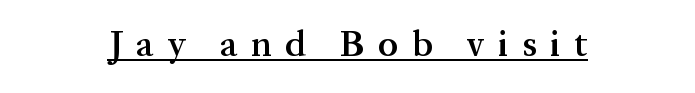
The image shows 36 px semibold serif type, upright; set unusually wide letter spacing (+0.38 em), underlined; medium stroke contrast and a medium x-height.
